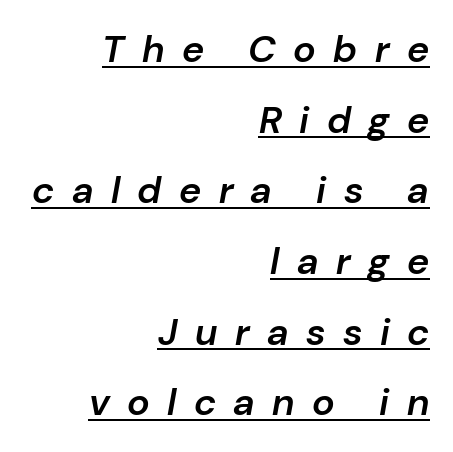
Q: Is the text bold? A: Semi-bold.
Q: Is the text italic (slanted)? A: Yes, it leans right by about 10 degrees.
Q: Is the text underlined? A: Yes.
Q: How is the paragraph aligned? A: Right-aligned.
Q: Is the spacing between letters normal or unusually wide? A: Unusually wide.
Q: Width (condensed, normal, or wide)? A: Normal.
Q: Stroke contrast? A: Low.
Q: x-height? A: Medium.
Q: Monospaced? A: No.
